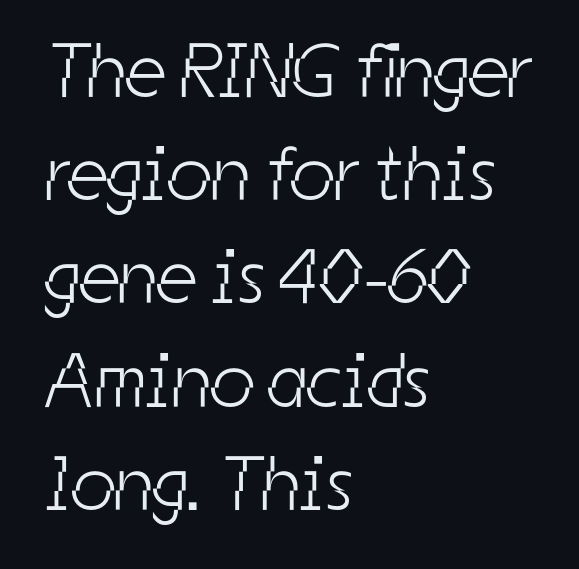
{"serif": "no", "bold": "no", "weight": "light", "width": "condensed", "stroke_contrast": "low", "x_height": "medium", "monospaced": "no", "underline": "no", "align": "left", "line_spacing": "normal", "line_spacing_ratio": 1.34, "letter_spacing": "normal", "letter_spacing_em": 0.0, "glyph_px": 77}
